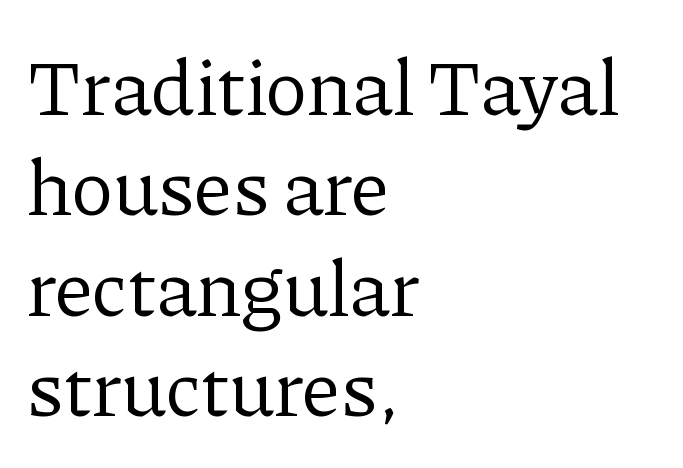
The image shows 79 px regular-weight serif type, upright; set left-aligned, normal line spacing (1.27x), normal letter spacing, not underlined; low stroke contrast and a medium x-height.
